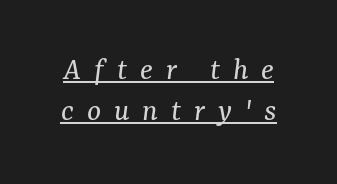
{"serif": "yes", "italic": "yes", "lean": "right", "slant_degrees": 7, "bold": "no", "weight": "regular", "width": "normal", "stroke_contrast": "medium", "x_height": "medium", "monospaced": "no", "underline": "yes", "line_spacing": "normal", "line_spacing_ratio": 1.25, "letter_spacing": "wide", "letter_spacing_em": 0.39, "glyph_px": 33}
